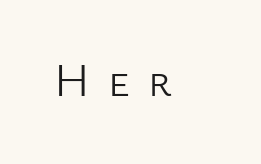
The image shows 46 px light sans-serif type, upright; set unusually wide letter spacing (+0.39 em), not underlined; low stroke contrast and a medium x-height.
